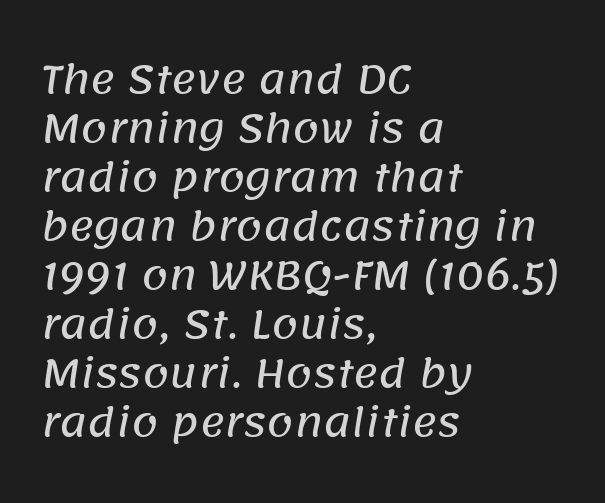
Q: Is the typeface a serif or a sans-serif typeface? A: Sans-serif.
Q: Is the text underlined? A: No.
Q: How is the paragraph aligned? A: Left-aligned.
Q: Is the spacing between letters normal or unusually wide? A: Normal.
Q: Is the spacing between lines tight, normal or loose? A: Normal.
Q: Width (condensed, normal, or wide)? A: Normal.
Q: Stroke contrast? A: Low.
Q: x-height? A: Large.
Q: Monospaced? A: No.
